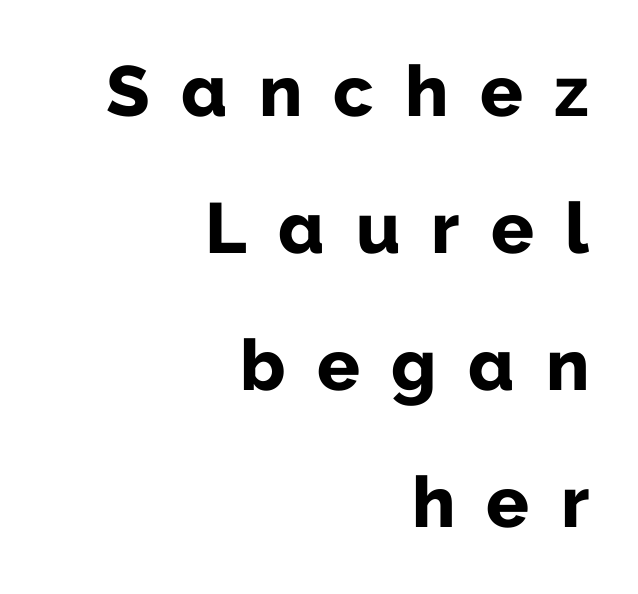
The image shows 71 px bold sans-serif type, upright; set right-aligned, loose line spacing (1.93x), unusually wide letter spacing (+0.44 em), not underlined; low stroke contrast and a medium x-height.
